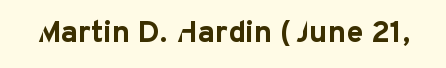
The image shows 31 px bold sans-serif type, upright; set normal letter spacing, not underlined; low stroke contrast and a medium x-height.
